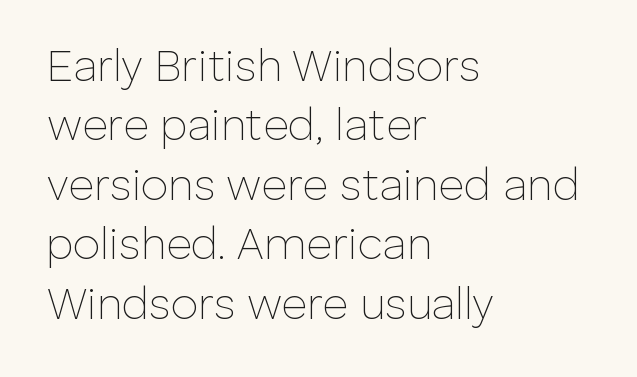
The image shows 44 px thin sans-serif type, upright; set left-aligned, normal line spacing (1.35x), normal letter spacing, not underlined; low stroke contrast and a medium x-height.
